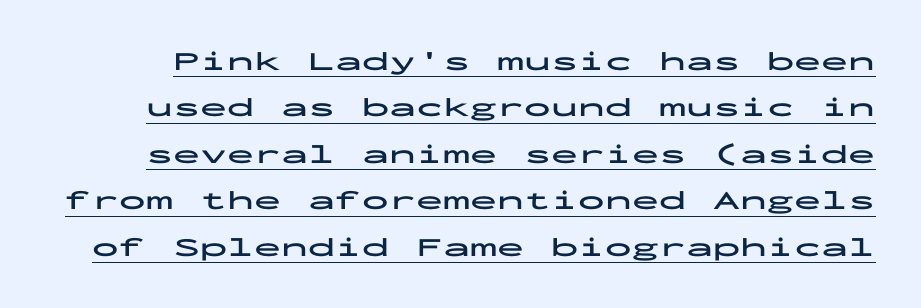
Underlined type. These lines were composed using upright roman letters. In terms of weight, the rendering is a true, heavy bold. What stands out about the letter spacing? Nothing — it is the standard amount.
